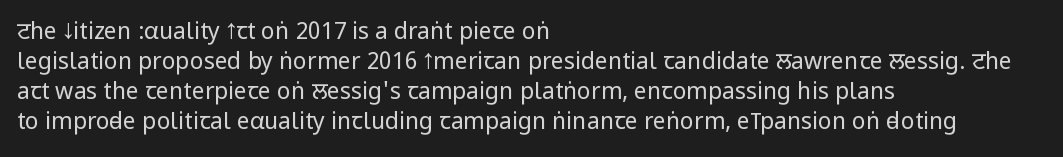
The image shows 23 px text type, upright; set left-aligned, normal line spacing (1.31x), normal letter spacing, not underlined.
